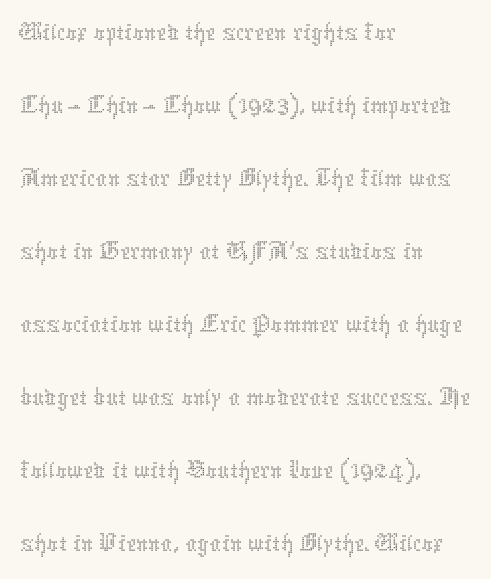
Q: Is the text bold? A: No.
Q: Is the text italic (slanted)? A: No, it is upright.
Q: Is the text underlined? A: No.
Q: How is the paragraph aligned? A: Left-aligned.
Q: Is the spacing between letters normal or unusually wide? A: Normal.
Q: Is the spacing between lines tight, normal or loose? A: Normal.
Q: Width (condensed, normal, or wide)? A: Normal.
Q: Stroke contrast? A: Medium.
Q: x-height? A: Medium.
Q: Monospaced? A: No.
